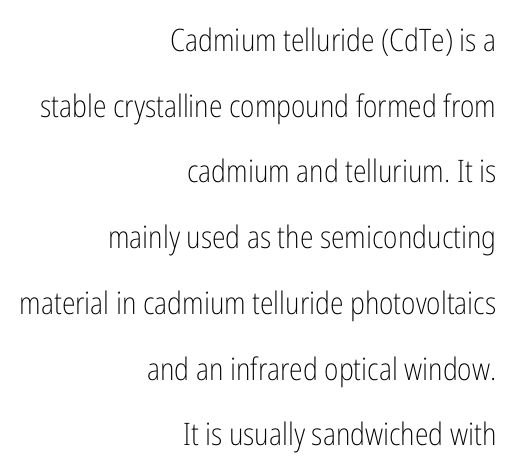
{"serif": "no", "italic": "no", "bold": "no", "weight": "light", "width": "condensed", "stroke_contrast": "low", "x_height": "medium", "monospaced": "no", "underline": "no", "align": "right", "line_spacing": "loose", "line_spacing_ratio": 2.12, "letter_spacing": "normal", "letter_spacing_em": 0.0, "glyph_px": 31}
